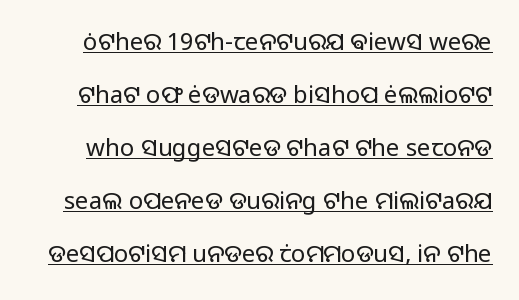
Q: Is the text bold? A: No.
Q: Is the text italic (slanted)? A: No, it is upright.
Q: Is the text underlined? A: Yes.
Q: Is the spacing between letters normal or unusually wide? A: Normal.
Q: Is the spacing between lines tight, normal or loose? A: Loose.
